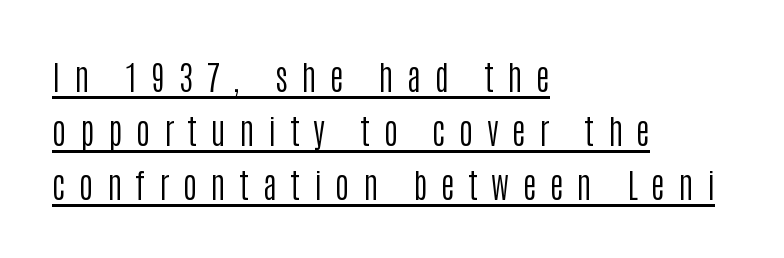
Q: Is the text bold? A: No.
Q: Is the text italic (slanted)? A: No, it is upright.
Q: Is the typeface a serif or a sans-serif typeface? A: Sans-serif.
Q: Is the text underlined? A: Yes.
Q: How is the paragraph aligned? A: Left-aligned.
Q: Is the spacing between letters normal or unusually wide? A: Unusually wide.
Q: Is the spacing between lines tight, normal or loose? A: Normal.
Q: Width (condensed, normal, or wide)? A: Condensed.
Q: Stroke contrast? A: Low.
Q: x-height? A: Large.
Q: Monospaced? A: No.
